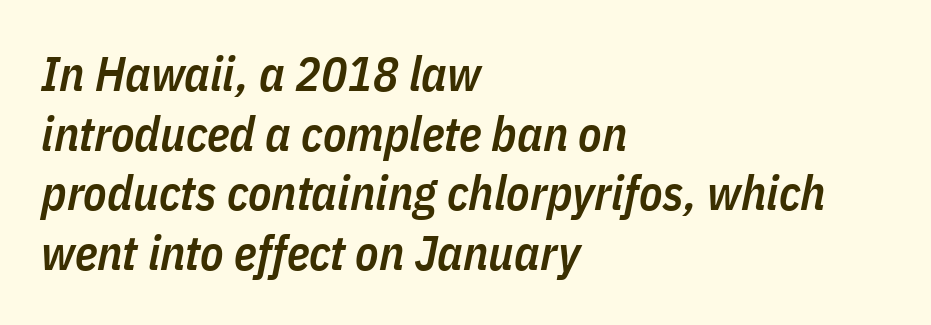
Q: Is the text bold? A: Semi-bold.
Q: Is the text italic (slanted)? A: Yes, it leans right by about 11 degrees.
Q: Is the text underlined? A: No.
Q: How is the paragraph aligned? A: Left-aligned.
Q: Is the spacing between letters normal or unusually wide? A: Normal.
Q: Width (condensed, normal, or wide)? A: Condensed.
Q: Stroke contrast? A: Low.
Q: x-height? A: Medium.
Q: Monospaced? A: No.
